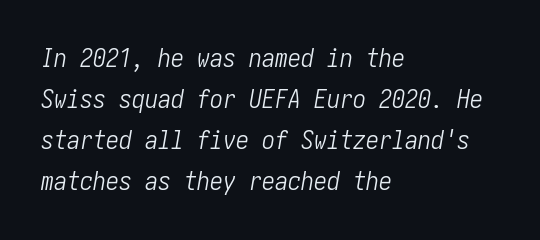
The image shows 26 px text type, italic (leaning right); set left-aligned, normal line spacing (1.58x), normal letter spacing, not underlined.
